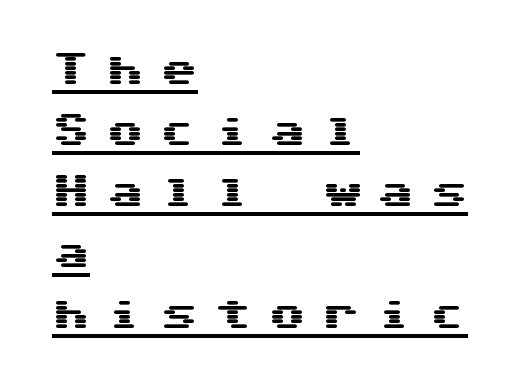
{"serif": "no", "italic": "no", "width": "wide", "stroke_contrast": "medium", "x_height": "medium", "monospaced": "yes", "underline": "yes", "align": "left", "line_spacing": "normal", "line_spacing_ratio": 1.65, "letter_spacing": "wide", "letter_spacing_em": 0.46, "glyph_px": 37}
